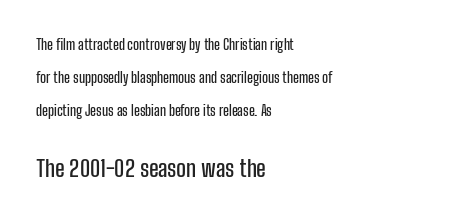
{"italic": "no", "underline": "no", "align": "left", "line_spacing": "loose", "line_spacing_ratio": 2.36, "letter_spacing": "normal", "letter_spacing_em": 0.0, "larger_block": "second", "size_ratio": 1.64, "glyph_px": 23}
